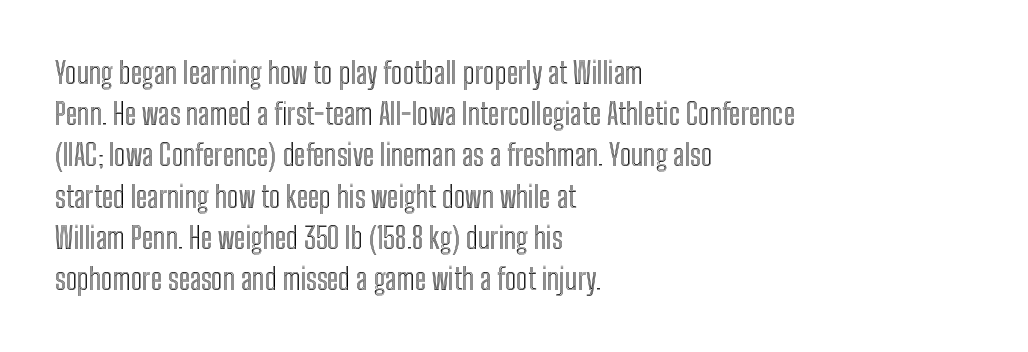
Q: Is the text italic (slanted)? A: No, it is upright.
Q: Is the text underlined? A: No.
Q: How is the paragraph aligned? A: Left-aligned.
Q: Is the spacing between letters normal or unusually wide? A: Normal.
Q: Is the spacing between lines tight, normal or loose? A: Normal.
Q: Width (condensed, normal, or wide)? A: Condensed.
Q: x-height? A: Medium.
Q: Monospaced? A: No.
